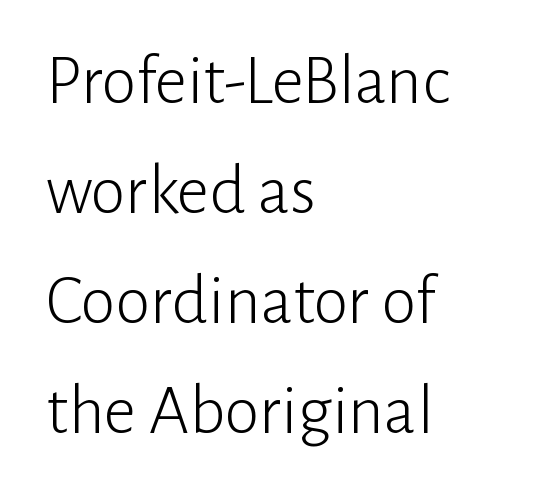
The image shows 71 px light sans-serif type, upright; set left-aligned, normal line spacing (1.55x), normal letter spacing, not underlined; low stroke contrast and a medium x-height.
